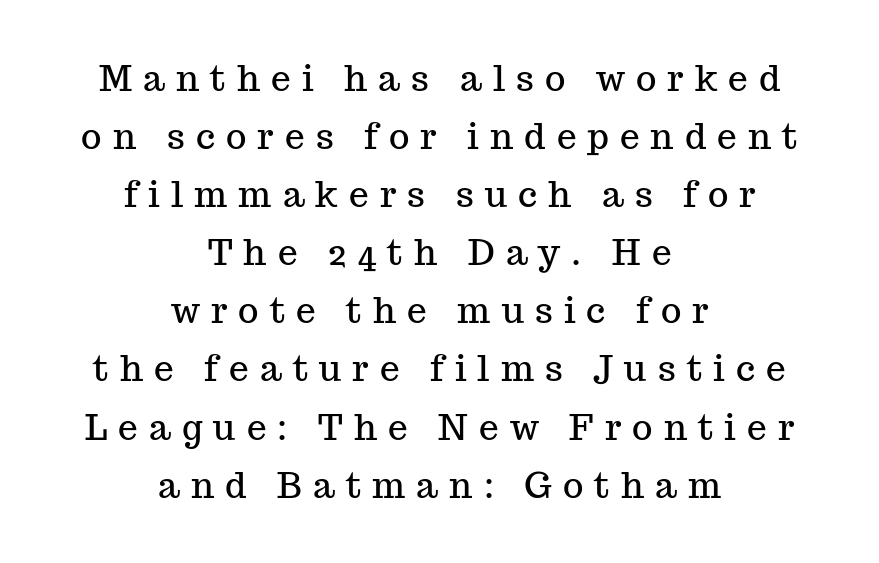
Q: Is the text italic (slanted)? A: No, it is upright.
Q: Is the typeface a serif or a sans-serif typeface? A: Serif.
Q: Is the text underlined? A: No.
Q: How is the paragraph aligned? A: Centered.
Q: Is the spacing between letters normal or unusually wide? A: Unusually wide.
Q: Is the spacing between lines tight, normal or loose? A: Normal.
Q: Width (condensed, normal, or wide)? A: Normal.
Q: Stroke contrast? A: Medium.
Q: x-height? A: Medium.
Q: Monospaced? A: No.
